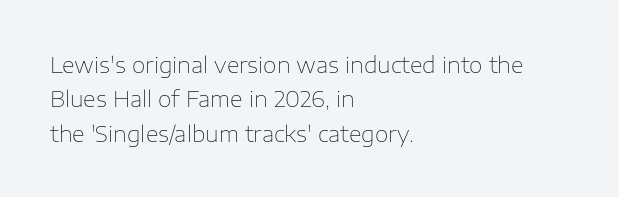
Q: Is the text bold? A: No.
Q: Is the text italic (slanted)? A: No, it is upright.
Q: Is the text underlined? A: No.
Q: How is the paragraph aligned? A: Left-aligned.
Q: Is the spacing between letters normal or unusually wide? A: Normal.
Q: Is the spacing between lines tight, normal or loose? A: Normal.
